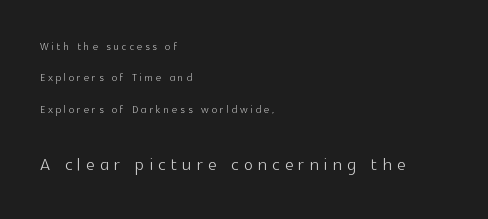
This block would shrink considerably if given ordinary leading; it's expanded now. Vertical stems look standard width or narrower in stroke. The strip under each line holds only bare page. Small over large — that's the arrangement of the two blocks here. The gaps between neighbouring characters are conspicuously large. When letters stand straight like this, we call the style roman or upright.
